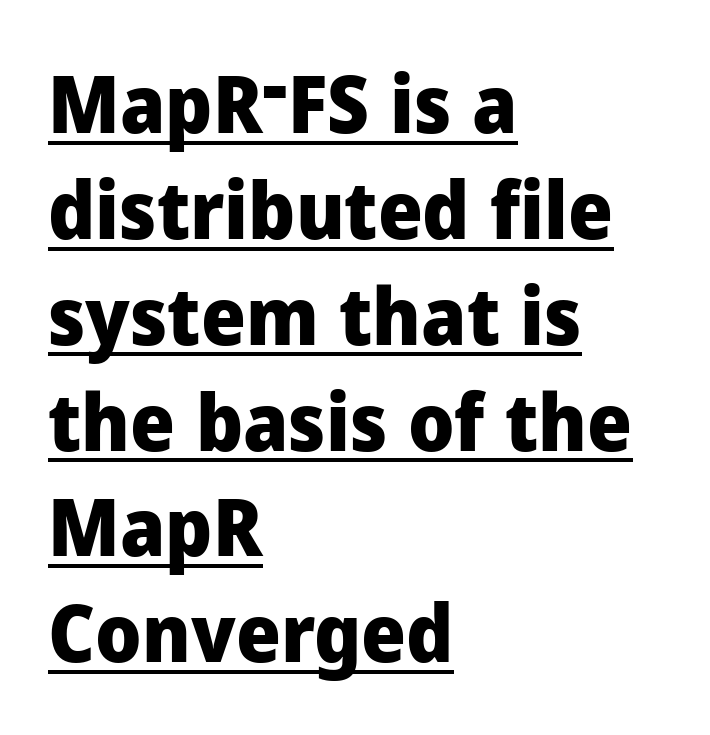
Line spacing here is normal. What kind of face is this? One without serifs — a sans. Check the space under the baseline: a stroke is drawn there. Think of a printed novel: that variable character pitch is what you see here.
